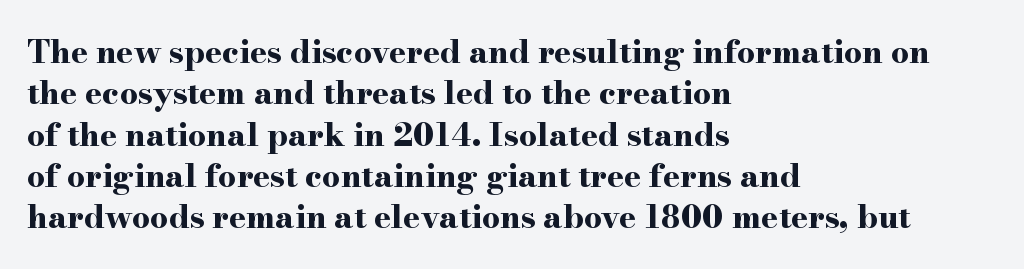
The image shows 32 px bold, wide serif type, upright; set left-aligned, normal line spacing (1.29x), normal letter spacing, not underlined; high stroke contrast and a small x-height.
